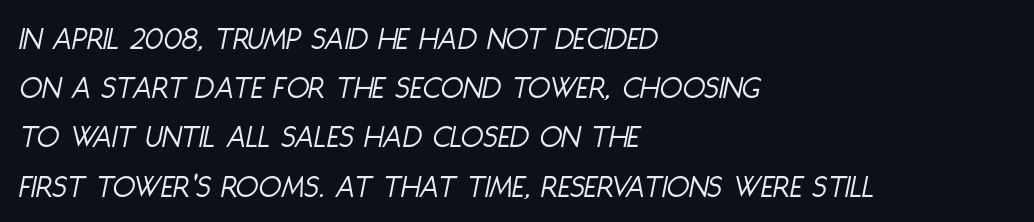
{"italic": "yes", "lean": "right", "slant_degrees": 11, "bold": "no", "weight": "light", "width": "condensed", "stroke_contrast": "low", "x_height": "large", "monospaced": "no", "underline": "no", "align": "left", "line_spacing": "normal", "line_spacing_ratio": 1.49, "letter_spacing": "normal", "letter_spacing_em": 0.0, "glyph_px": 33}
